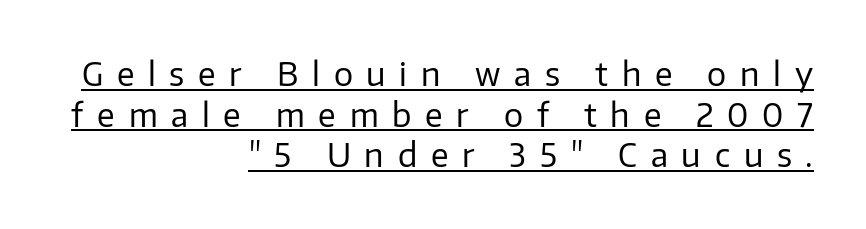
The image shows 32 px regular-weight sans-serif type, upright; set right-aligned, normal line spacing (1.27x), unusually wide letter spacing (+0.43 em), underlined; low stroke contrast and a medium x-height.
